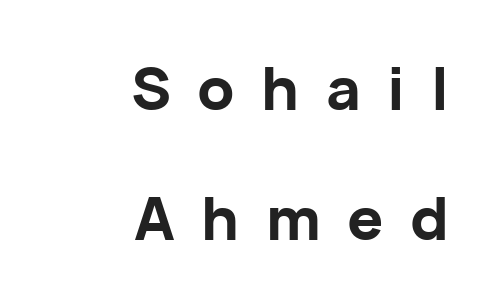
Q: Is the text bold? A: Yes.
Q: Is the text italic (slanted)? A: No, it is upright.
Q: Is the typeface a serif or a sans-serif typeface? A: Sans-serif.
Q: Is the text underlined? A: No.
Q: How is the paragraph aligned? A: Right-aligned.
Q: Is the spacing between letters normal or unusually wide? A: Unusually wide.
Q: Is the spacing between lines tight, normal or loose? A: Loose.
Q: Width (condensed, normal, or wide)? A: Normal.
Q: Stroke contrast? A: Low.
Q: x-height? A: Medium.
Q: Monospaced? A: No.
